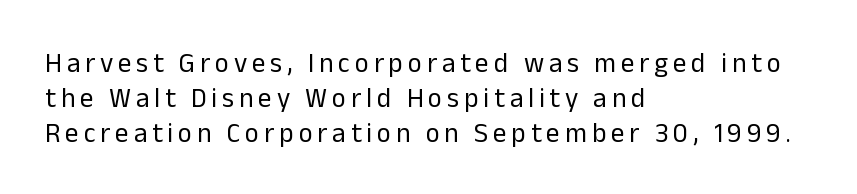
Is this a heavy cut? Hardly; it is regular or lighter. Decoration check: the copy has no underline. Visually the block forms a straight wall on the left and a jagged coastline on the right. When letters stand straight like this, we call the style roman or upright. Quick note: interline space is typical.
